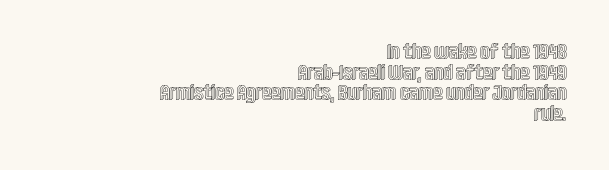
Descender tails drop into unmarked territory. Leading is clearly below the norm, producing a dense column. Every character sits straight up, as roman type does. This rendering leaves character spacing at its baseline value. Right-aligned paragraph, ragged on the left.
